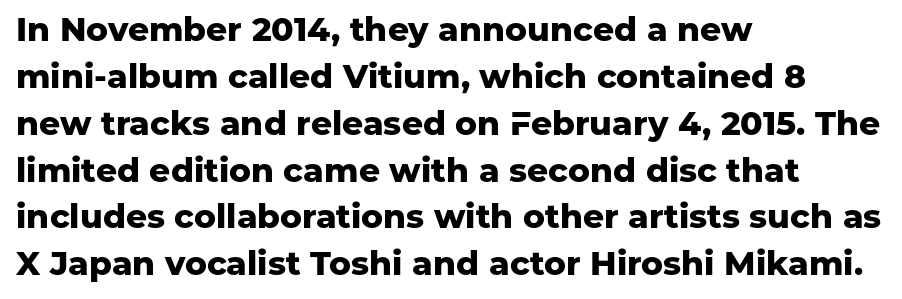
Q: Is the text bold? A: Yes.
Q: Is the text italic (slanted)? A: No, it is upright.
Q: Is the typeface a serif or a sans-serif typeface? A: Sans-serif.
Q: Is the text underlined? A: No.
Q: How is the paragraph aligned? A: Left-aligned.
Q: Is the spacing between letters normal or unusually wide? A: Normal.
Q: Is the spacing between lines tight, normal or loose? A: Normal.
Q: Width (condensed, normal, or wide)? A: Normal.
Q: Stroke contrast? A: Low.
Q: x-height? A: Medium.
Q: Monospaced? A: No.
